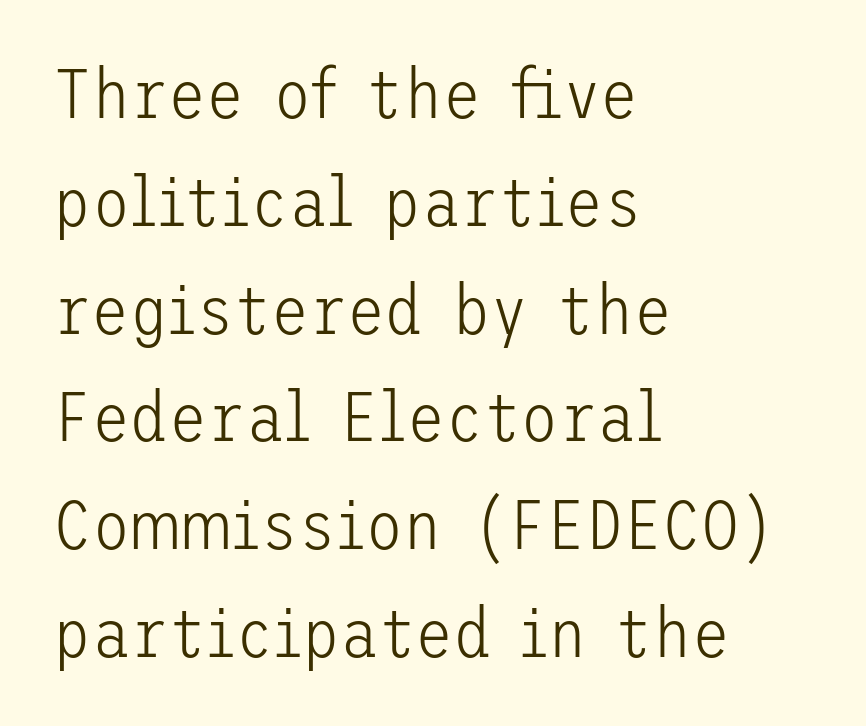
{"serif": "no", "italic": "no", "bold": "no", "weight": "light", "width": "normal", "stroke_contrast": "low", "x_height": "medium", "underline": "no", "align": "left", "line_spacing": "normal", "line_spacing_ratio": 1.54, "letter_spacing": "normal", "letter_spacing_em": 0.0, "glyph_px": 70}
